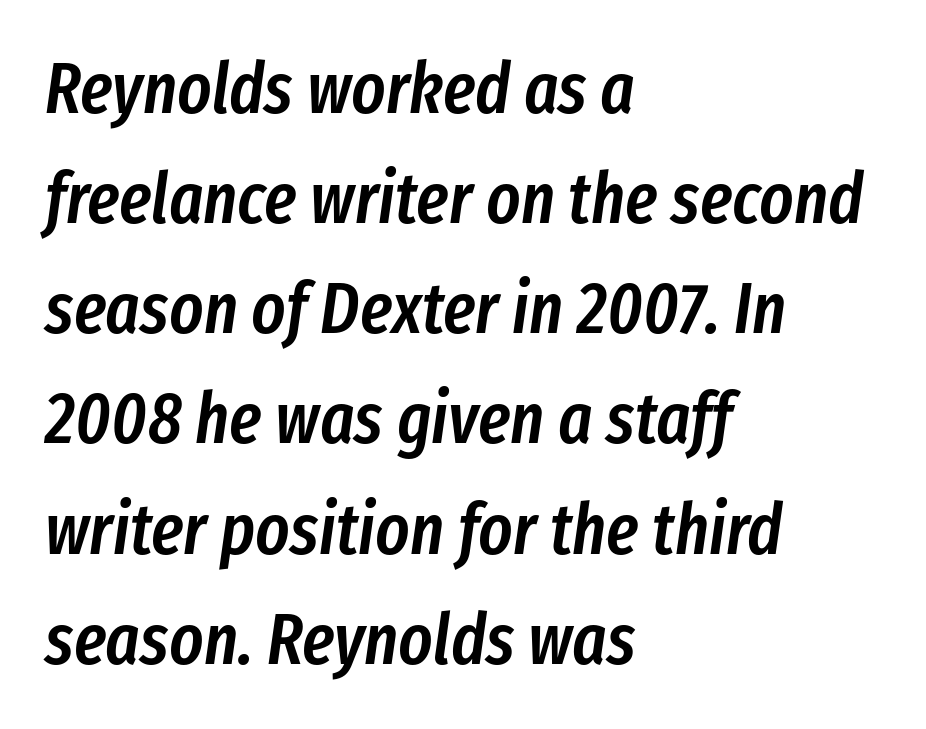
Honestly, there is no underline to notice here at all. Firm but not heavy-handed strokes: this text is semibold. Each new line begins a customary step beneath the previous one. This sample has the flowing, uneven cadence of proportional lettering.
